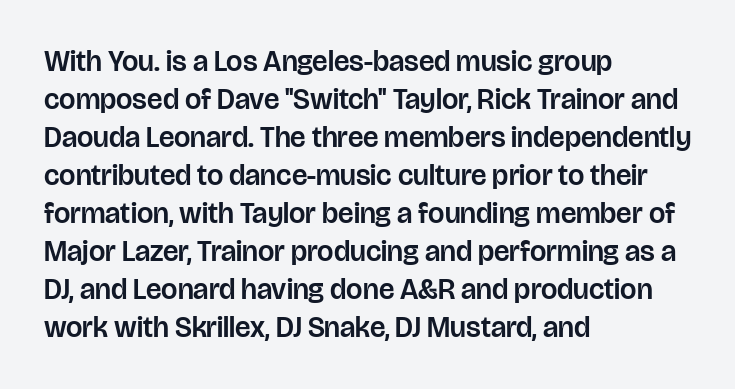
Does extra space separate the letters? No, they use regular spacing. Line starts are locked; line ends wander. Plain, unruled lines of type. When letters stand straight like this, we call the style roman or upright. You could not count columns in this text — the font is proportionally spaced.
